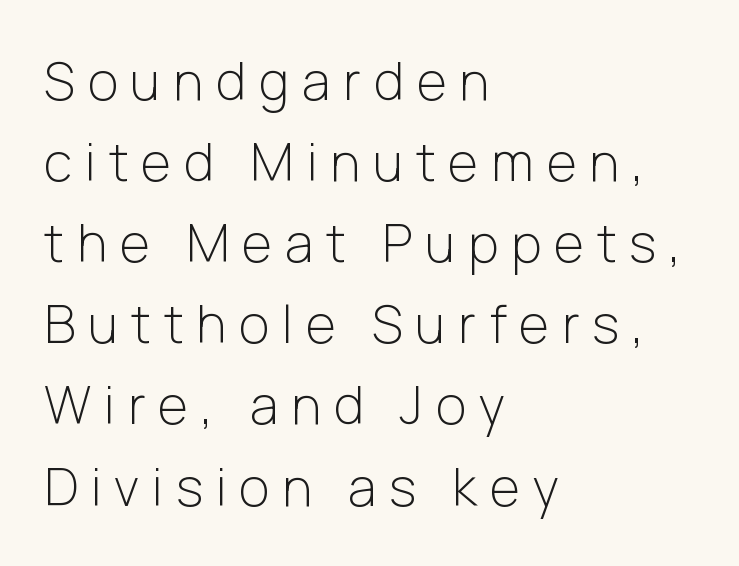
What kind of face is this? One without serifs — a sans. Weight: regular or lighter. These lines are rendered in a variable-pitch font. Decoration check: the copy has no underline. Compared with a centered layout, this one pins lines to the left instead.
